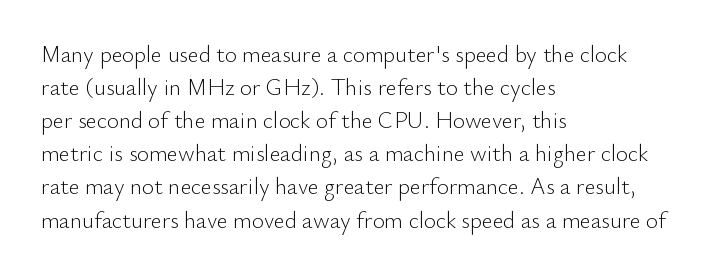
The image shows 23 px text type, upright; set left-aligned, normal line spacing (1.44x), normal letter spacing, not underlined.
